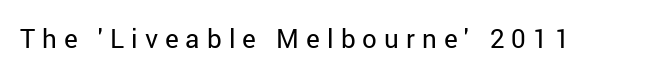
{"italic": "no", "bold": "no", "underline": "no", "letter_spacing": "wide", "letter_spacing_em": 0.27, "glyph_px": 26}
